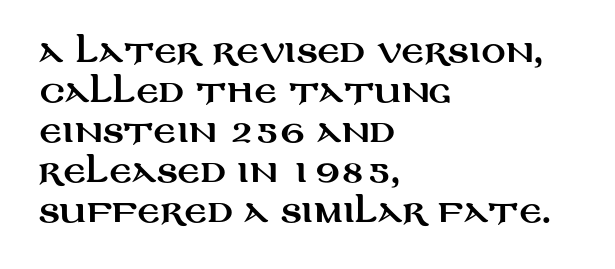
The image shows 30 px wide sans-serif type, upright; set left-aligned, normal line spacing (1.33x), normal letter spacing, not underlined; medium stroke contrast and a large x-height.
